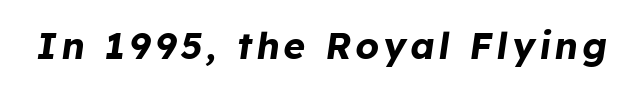
Q: Is the text bold? A: Yes.
Q: Is the text italic (slanted)? A: Yes, it leans right by about 8 degrees.
Q: Is the text underlined? A: No.
Q: Width (condensed, normal, or wide)? A: Normal.
Q: Stroke contrast? A: Low.
Q: x-height? A: Medium.
Q: Monospaced? A: No.
